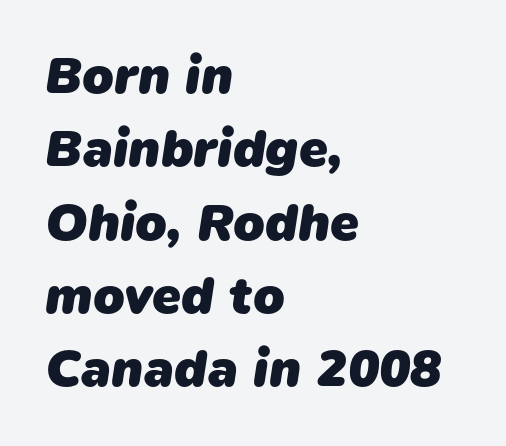
Has an underline been added? It has not. Whoever set this chose a conventional vertical rhythm. Nobody touched the tracking dial on this one. The rendering anchors every line to the left-hand side.
